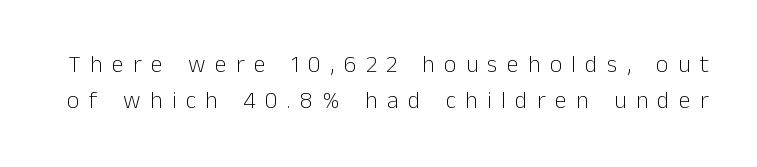
The image shows 24 px text type, upright; set normal line spacing (1.5x), unusually wide letter spacing (+0.39 em), not underlined.
